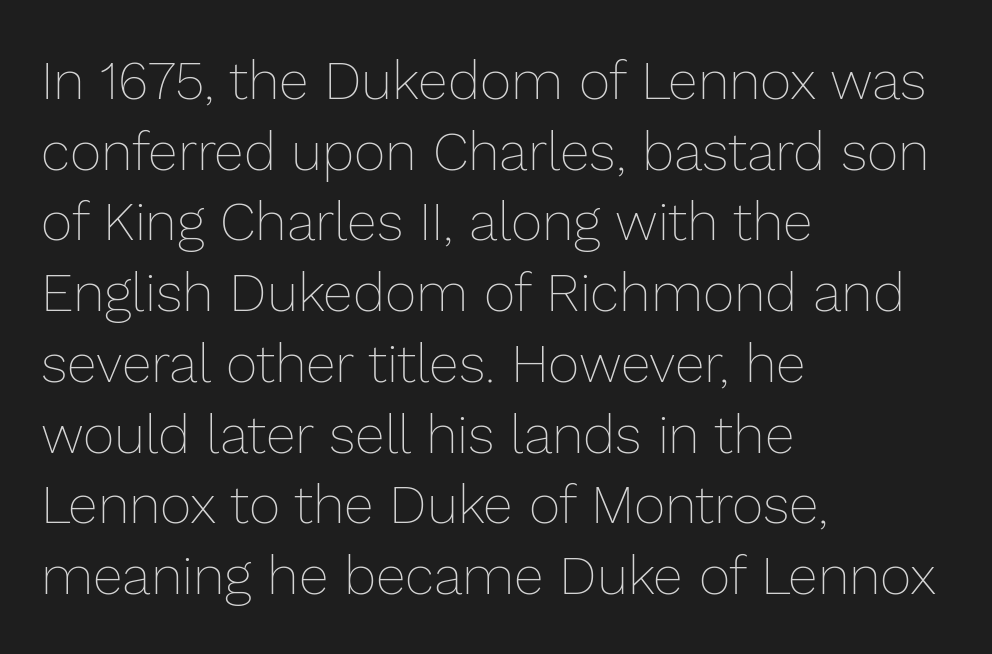
Honestly, there is no underline to notice here at all. On a weight scale, this lands at 450 or below. Compared with a centered layout, this one pins lines to the left instead. Quick note: not italic, upright. These lines are rendered in a variable-pitch font. Summary of vertical rhythm: regular, with standard interline spacing.
